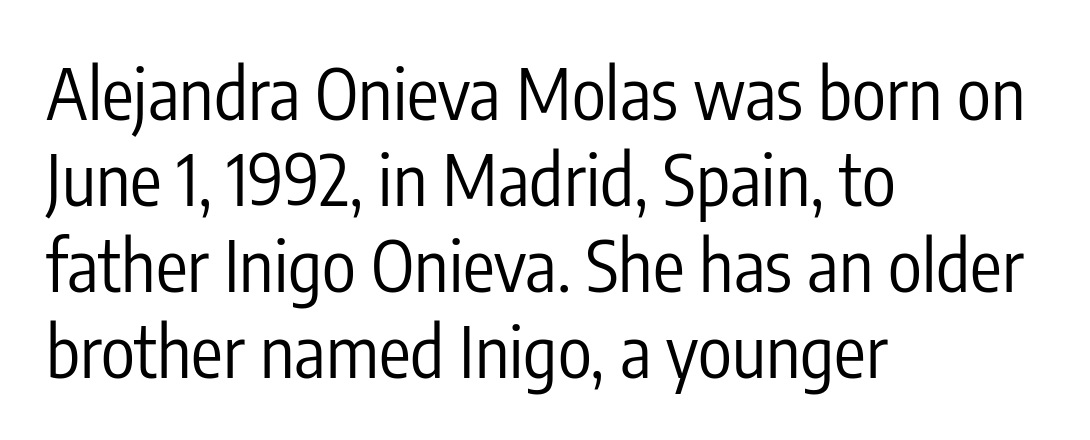
This sample has the flowing, uneven cadence of proportional lettering. Nope, not italic — everything's standing straight. The letterforms sit shoulder to shoulder at normal distance. The font sits on the lighter half of the weight spectrum, regular included.
